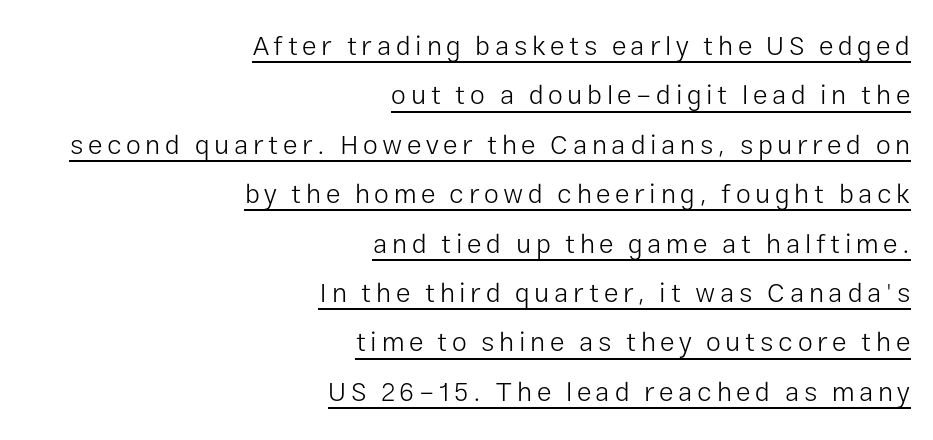
{"italic": "no", "bold": "no", "underline": "yes", "align": "right", "line_spacing_ratio": 1.83, "glyph_px": 27}
